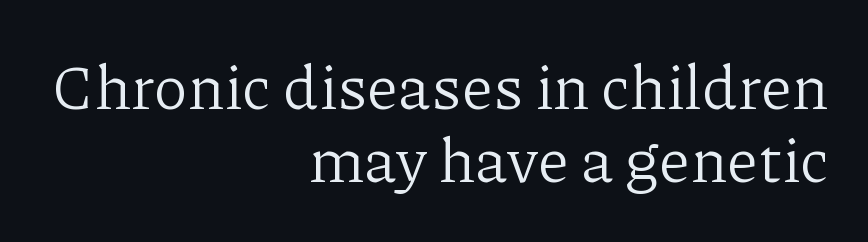
The image shows 63 px light serif type, upright; set right-aligned, line spacing 1.16x, normal letter spacing, not underlined; low stroke contrast and a medium x-height.
